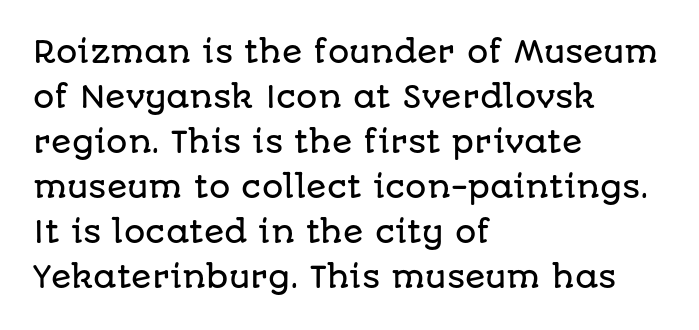
Q: Is the text italic (slanted)? A: No, it is upright.
Q: Is the typeface a serif or a sans-serif typeface? A: Sans-serif.
Q: Is the text underlined? A: No.
Q: How is the paragraph aligned? A: Left-aligned.
Q: Is the spacing between letters normal or unusually wide? A: Normal.
Q: Is the spacing between lines tight, normal or loose? A: Normal.
Q: Width (condensed, normal, or wide)? A: Normal.
Q: Stroke contrast? A: Low.
Q: x-height? A: Large.
Q: Monospaced? A: No.
